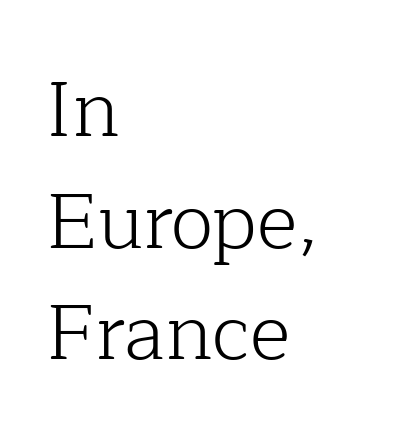
In terms of letterspacing, this is plain default setting. Rows of type keep a routine distance in the vertical direction. The letters advance in unequal steps, a hallmark of proportional type. Weight class: somewhere from thin through regular. The glyphs are unaccompanied by any horizontal stroke below them. Yep, those are serifs on the letters.
